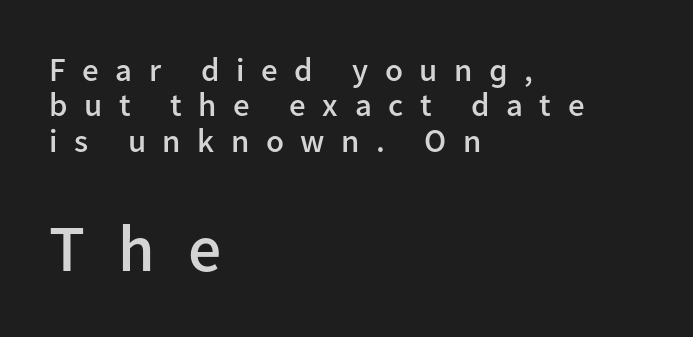
The image shows 66 px semibold sans-serif type, upright; set left-aligned, tight line spacing (1.07x), unusually wide letter spacing (+0.5 em), not underlined; the second (bottom) block is 2.0x larger; low stroke contrast and a medium x-height.
